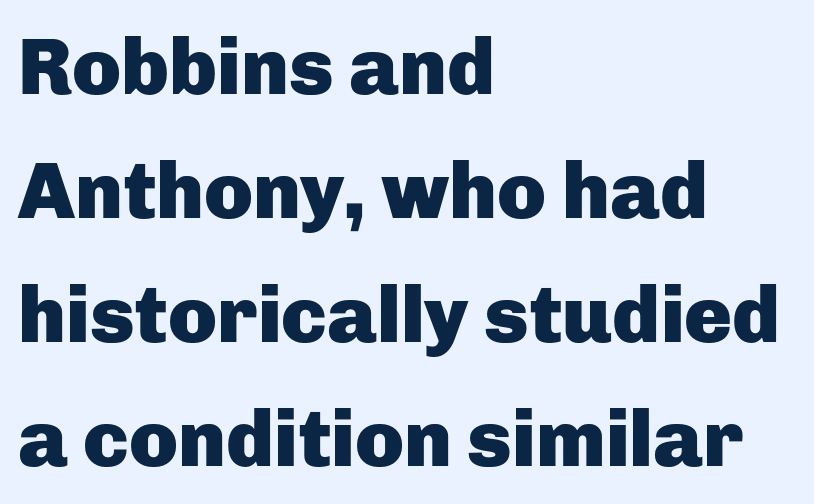
{"serif": "no", "italic": "no", "bold": "yes", "weight": "heavy", "width": "normal", "stroke_contrast": "low", "x_height": "medium", "monospaced": "no", "underline": "no", "align": "left", "line_spacing": "normal", "line_spacing_ratio": 1.55, "letter_spacing": "normal", "letter_spacing_em": 0.0, "glyph_px": 80}
